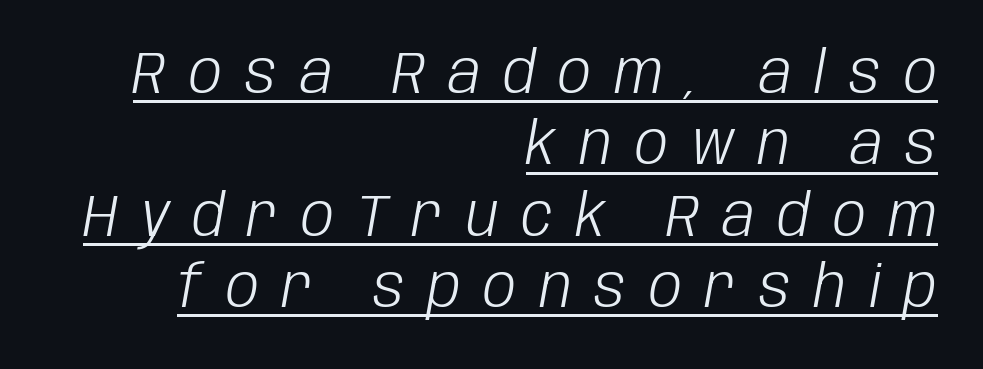
These characters rest on top of a visible drawn line. Students, note that the glyphs here are deliberately spaced far apart. This is oblique type, the kind used for emphasis or titles. Spacing verdict: proportional, widths tailored to each character. Think standard paragraph weight, or any step lighter than that. Notice how the passage keeps a crisp vertical edge on the right only.
